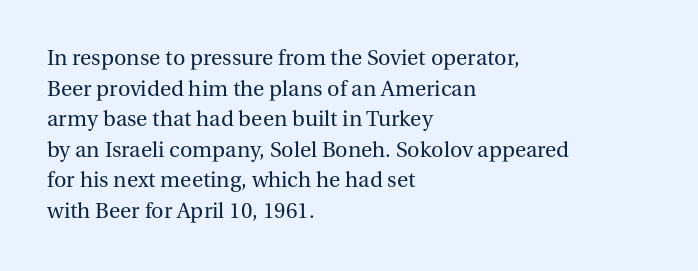
Vertical spacing — default. The text block is weighted toward the left margin, trailing off unevenly rightward. The baseline area is clear. These lines keep a tight, regular rhythm from letter to letter. No extra ink here — the face is not bold.
